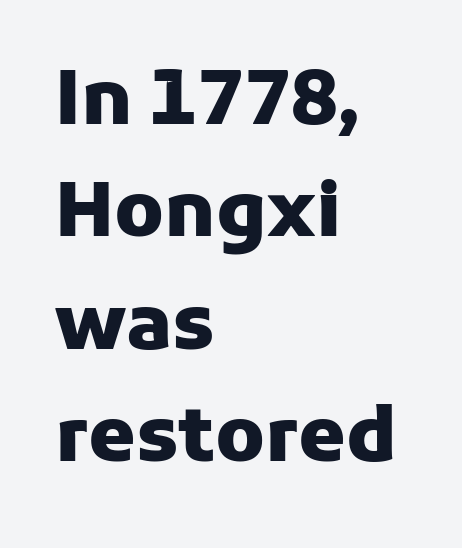
{"serif": "no", "italic": "no", "bold": "yes", "weight": "heavy", "width": "normal", "stroke_contrast": "low", "x_height": "medium", "monospaced": "no", "underline": "no", "align": "left", "line_spacing": "normal", "line_spacing_ratio": 1.48, "letter_spacing": "normal", "letter_spacing_em": 0.0, "glyph_px": 76}
